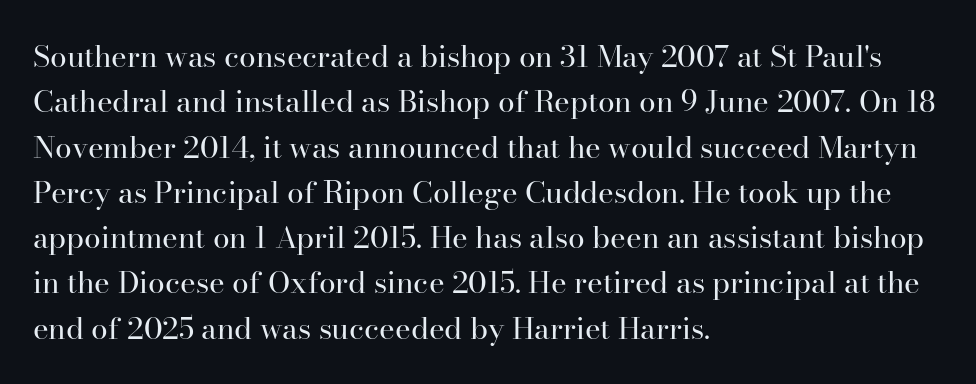
The image shows 30 px regular-weight serif type, upright; set left-aligned, normal line spacing (1.51x), normal letter spacing, not underlined; high stroke contrast and a small x-height.
